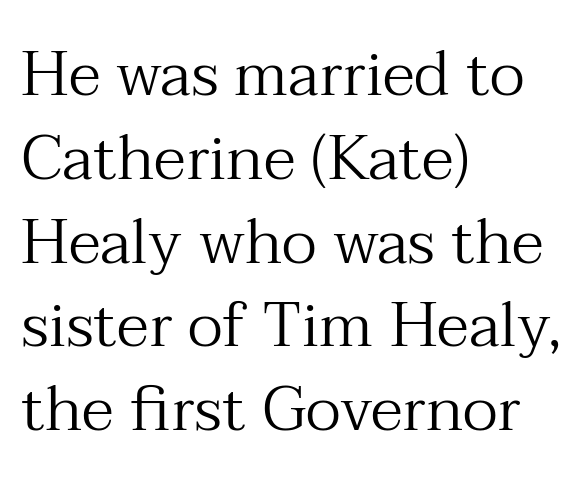
Q: Is the text bold? A: No.
Q: Is the text italic (slanted)? A: No, it is upright.
Q: Is the typeface a serif or a sans-serif typeface? A: Serif.
Q: Is the text underlined? A: No.
Q: How is the paragraph aligned? A: Left-aligned.
Q: Is the spacing between letters normal or unusually wide? A: Normal.
Q: Is the spacing between lines tight, normal or loose? A: Normal.
Q: Width (condensed, normal, or wide)? A: Normal.
Q: Stroke contrast? A: Medium.
Q: x-height? A: Medium.
Q: Monospaced? A: No.
